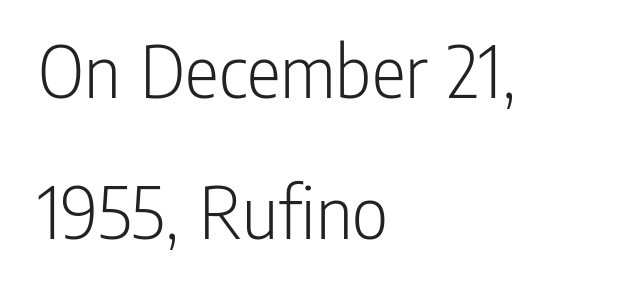
{"serif": "no", "italic": "no", "bold": "no", "weight": "light", "width": "condensed", "stroke_contrast": "low", "x_height": "medium", "monospaced": "no", "underline": "no", "align": "left", "line_spacing_ratio": 1.78, "letter_spacing": "normal", "letter_spacing_em": 0.0, "glyph_px": 79}
